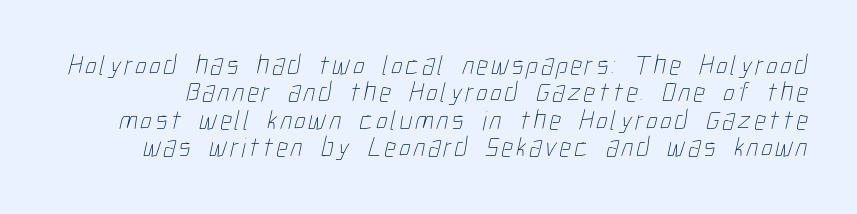
{"bold": "no", "weight": "thin", "width": "condensed", "stroke_contrast": "low", "x_height": "medium", "monospaced": "no", "underline": "no", "line_spacing": "tight", "line_spacing_ratio": 0.98, "glyph_px": 28}
